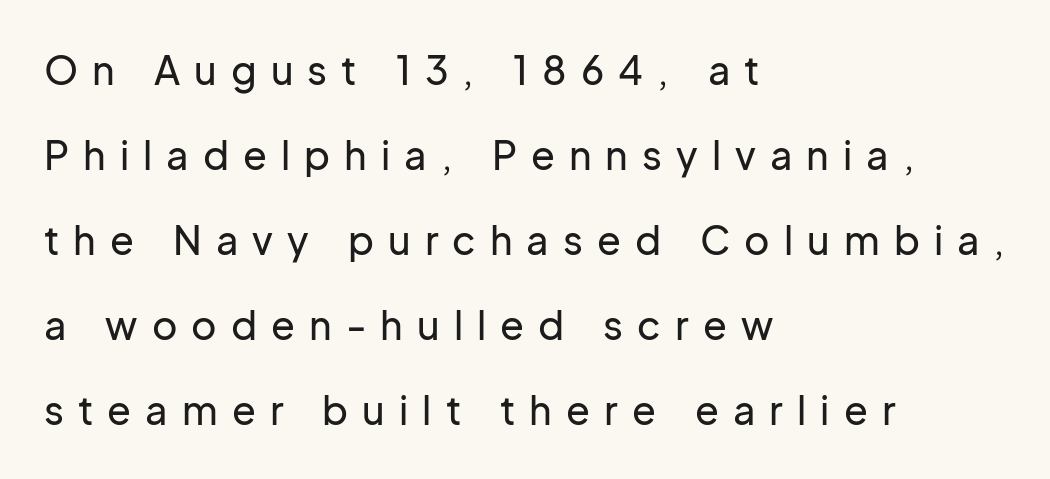
Q: Is the text italic (slanted)? A: No, it is upright.
Q: Is the typeface a serif or a sans-serif typeface? A: Sans-serif.
Q: Is the text underlined? A: No.
Q: How is the paragraph aligned? A: Left-aligned.
Q: Is the spacing between letters normal or unusually wide? A: Unusually wide.
Q: Is the spacing between lines tight, normal or loose? A: Loose.
Q: Width (condensed, normal, or wide)? A: Normal.
Q: Stroke contrast? A: Low.
Q: x-height? A: Medium.
Q: Monospaced? A: No.
